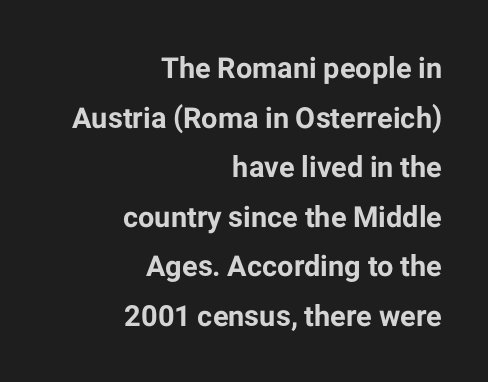
Q: Is the text bold? A: Yes.
Q: Is the text italic (slanted)? A: No, it is upright.
Q: Is the typeface a serif or a sans-serif typeface? A: Sans-serif.
Q: Is the text underlined? A: No.
Q: How is the paragraph aligned? A: Right-aligned.
Q: Is the spacing between letters normal or unusually wide? A: Normal.
Q: Width (condensed, normal, or wide)? A: Normal.
Q: Stroke contrast? A: Low.
Q: x-height? A: Medium.
Q: Monospaced? A: No.
